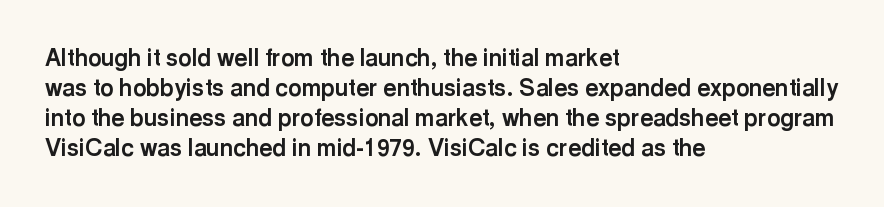
Does extra space separate the letters? No, they use regular spacing. The passage is arranged the way most books set body copy — flush left. Successive baselines arrive at the customary interval. Posture: upright roman. Is the type bold? Yes — the strokes are clearly thick and heavy.
